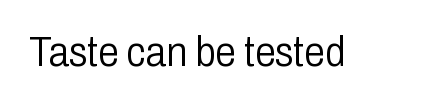
Q: Is the text bold? A: No.
Q: Is the text italic (slanted)? A: No, it is upright.
Q: Is the typeface a serif or a sans-serif typeface? A: Sans-serif.
Q: Is the text underlined? A: No.
Q: Is the spacing between letters normal or unusually wide? A: Normal.
Q: Width (condensed, normal, or wide)? A: Condensed.
Q: Stroke contrast? A: Low.
Q: x-height? A: Medium.
Q: Monospaced? A: No.
